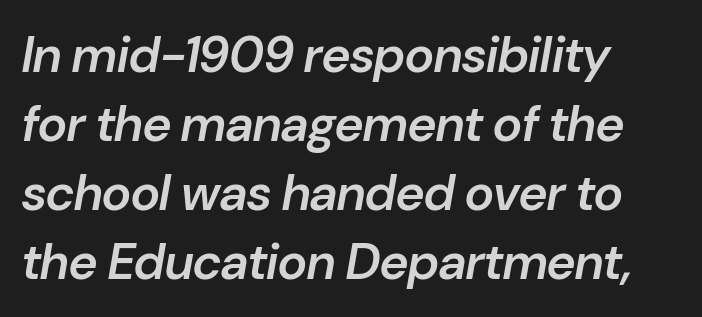
This sample has the flowing, uneven cadence of proportional lettering. Whoever set this chose a conventional vertical rhythm. Tracking here is standard; glyphs follow each other at the usual distance. The text carries the slant typical of an italic or oblique font.
